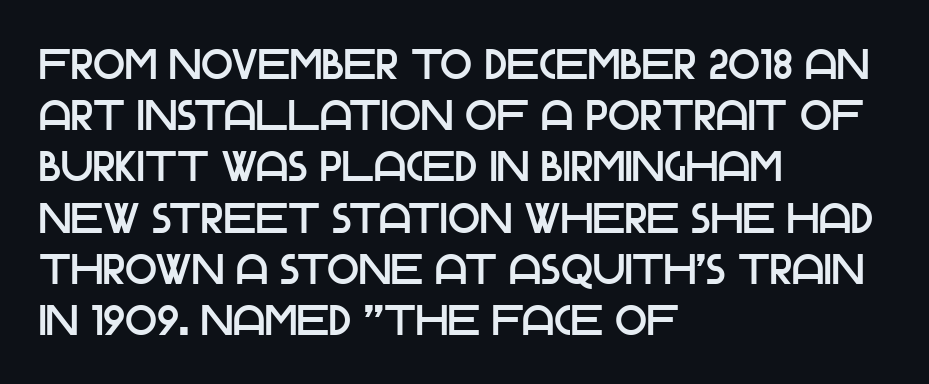
{"serif": "no", "italic": "no", "width": "normal", "stroke_contrast": "low", "x_height": "large", "monospaced": "no", "underline": "no", "align": "left", "line_spacing_ratio": 1.22, "letter_spacing": "normal", "letter_spacing_em": 0.0, "glyph_px": 42}
